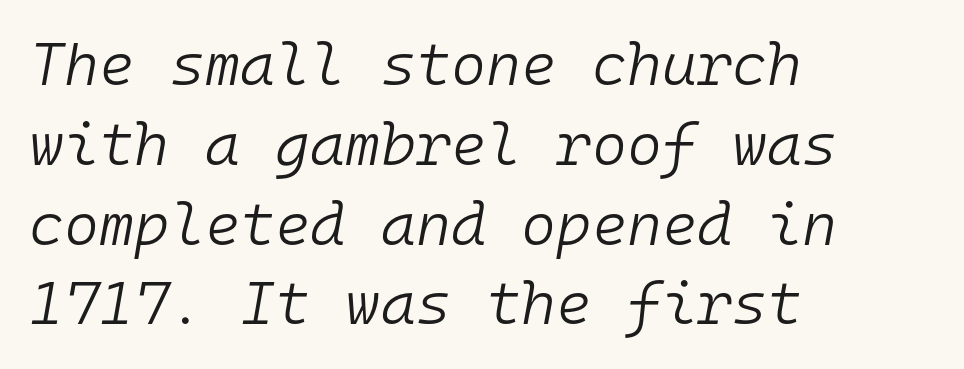
Honestly, the row spacing looks completely unremarkable. Nothing unusual about the tracking: characters are spaced as the font intends. Heaviness? Minimal to ordinary, like unemphasized prose. Compared with ordinary roman type, these characters are visibly tilted. In CSS terms this would be text-align: left. Descenders are the only things crossing below the line.
